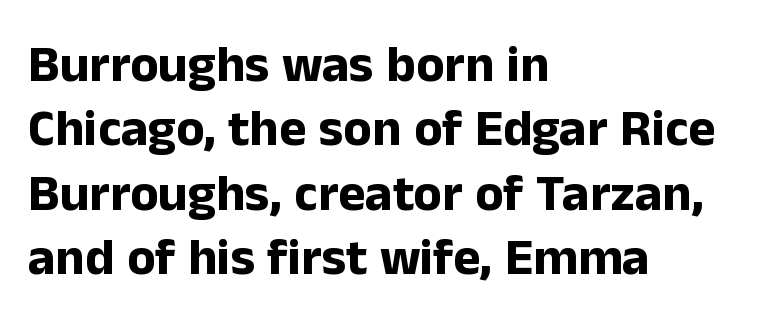
Q: Is the text bold? A: Yes.
Q: Is the text italic (slanted)? A: No, it is upright.
Q: Is the typeface a serif or a sans-serif typeface? A: Sans-serif.
Q: Is the text underlined? A: No.
Q: How is the paragraph aligned? A: Left-aligned.
Q: Is the spacing between letters normal or unusually wide? A: Normal.
Q: Width (condensed, normal, or wide)? A: Normal.
Q: Stroke contrast? A: Low.
Q: x-height? A: Medium.
Q: Monospaced? A: No.
